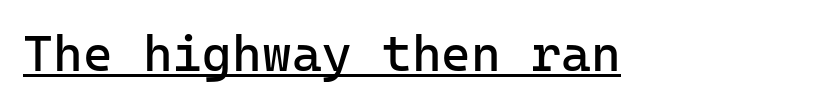
Underlining? Definitely there. Compared with a typical body face, this is equally light or lighter still. Nobody touched the tracking dial on this one. Every character sits straight up, as roman type does. Unlike a traditional serif, this face leaves its strokes unadorned.
